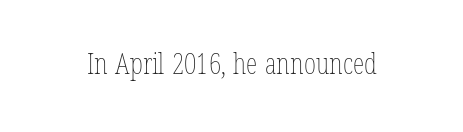
Q: Is the text bold? A: No.
Q: Is the text italic (slanted)? A: No, it is upright.
Q: Is the text underlined? A: No.
Q: Is the spacing between letters normal or unusually wide? A: Normal.
Q: Width (condensed, normal, or wide)? A: Condensed.
Q: Stroke contrast? A: Low.
Q: x-height? A: Medium.
Q: Monospaced? A: No.
